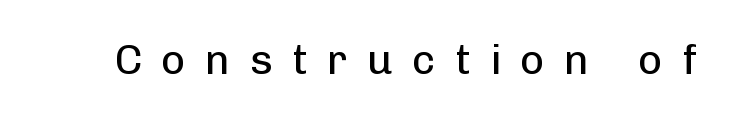
The image shows 42 px regular-weight sans-serif type, upright; set unusually wide letter spacing (+0.46 em), not underlined; low stroke contrast and a medium x-height.
